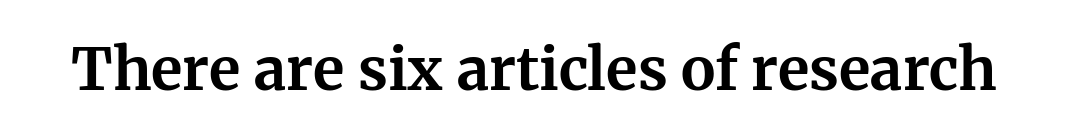
Q: Is the text bold? A: Yes.
Q: Is the text italic (slanted)? A: No, it is upright.
Q: Is the typeface a serif or a sans-serif typeface? A: Serif.
Q: Is the text underlined? A: No.
Q: Is the spacing between letters normal or unusually wide? A: Normal.
Q: Width (condensed, normal, or wide)? A: Normal.
Q: Stroke contrast? A: Medium.
Q: x-height? A: Medium.
Q: Monospaced? A: No.
